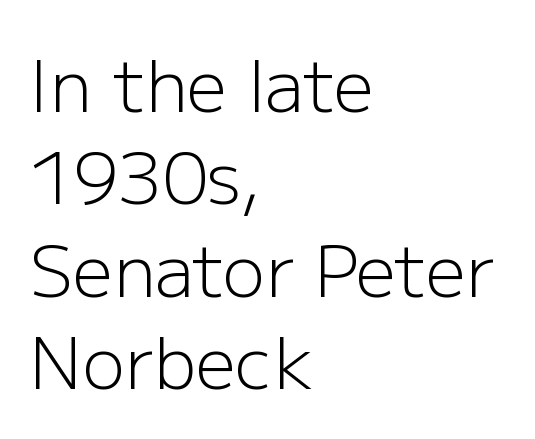
The image shows 71 px light sans-serif type, upright; set left-aligned, normal line spacing (1.3x), normal letter spacing, not underlined; low stroke contrast and a medium x-height.
